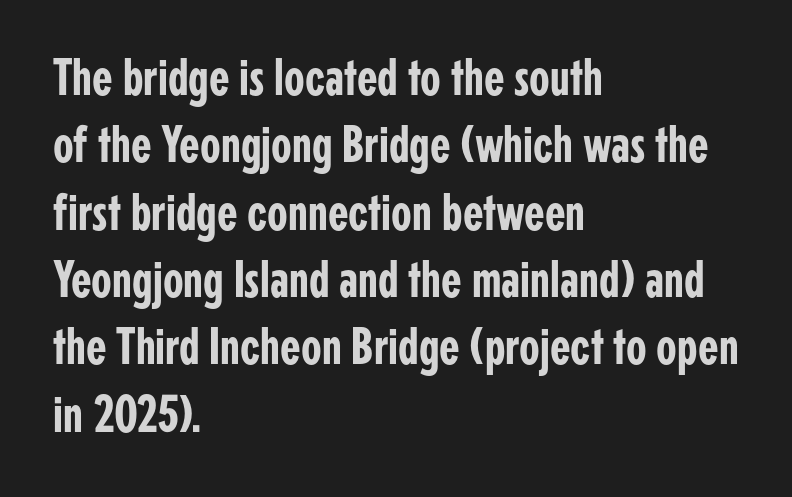
The image shows 53 px condensed sans-serif type, upright; set left-aligned, normal line spacing (1.27x), normal letter spacing, not underlined; low stroke contrast and a medium x-height.
